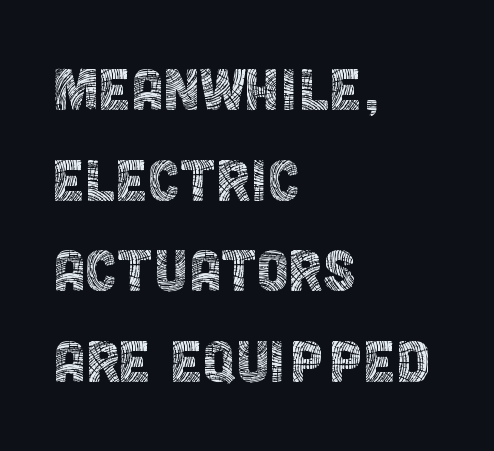
The image shows 73 px thin, condensed sans-serif type, upright; set left-aligned, line spacing 1.24x, normal letter spacing, not underlined; a large x-height.
